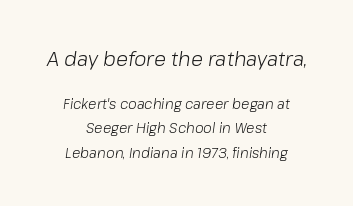
If you folded the block vertically in half, each line would mirror itself in length. The letters sit at their default tracking, neither squeezed nor spread. The glyphs look as if they've been sheared to an angle. The passage shown is not bold in any degree. Beneath every word, the page is bare. The composition opens big and finishes small.
